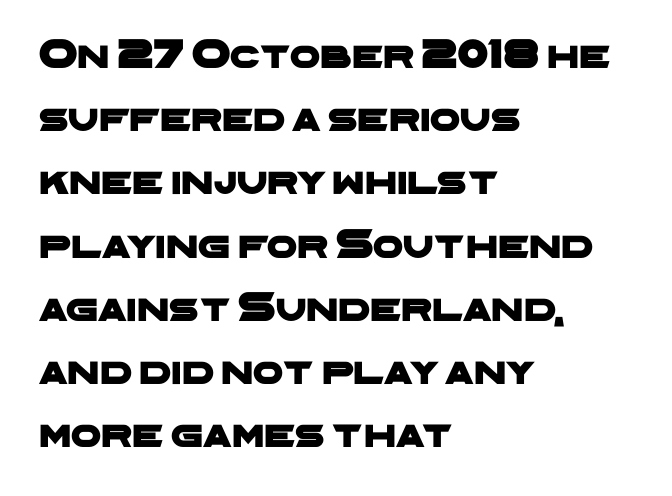
{"serif": "no", "width": "wide", "stroke_contrast": "low", "x_height": "medium", "monospaced": "no", "underline": "no", "align": "left", "line_spacing": "normal", "line_spacing_ratio": 1.47, "letter_spacing": "normal", "letter_spacing_em": 0.0, "glyph_px": 43}
